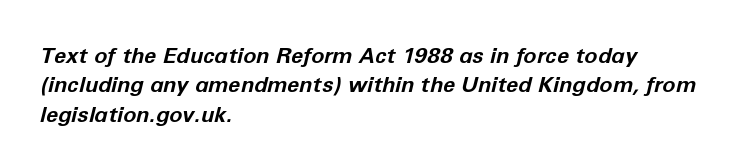
This rendering leaves character spacing at its baseline value. These lines were composed using italics. Strokes here are thick enough to call this a true bold. The area under the type is left untouched. Normally led — the rows are evenly, conventionally spaced.
